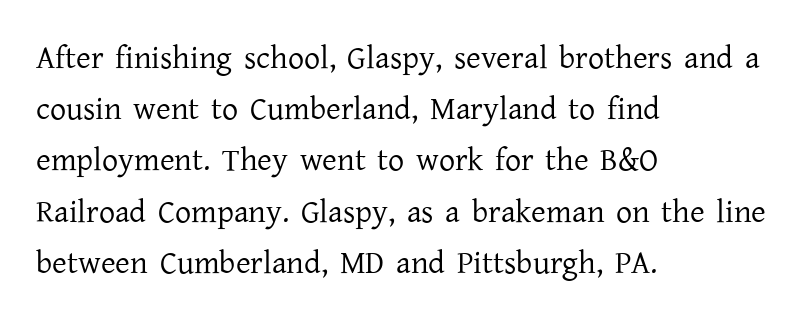
This reads as an unemphasized weight, regular at the heaviest. Line spacing here is normal. The passage is arranged the way most books set body copy — flush left. Between one letter and the next there's only the usual sliver of space. Letters rest on an invisible, unmarked baseline. This sample uses an upright cut, with every glyph sitting square on the baseline.
